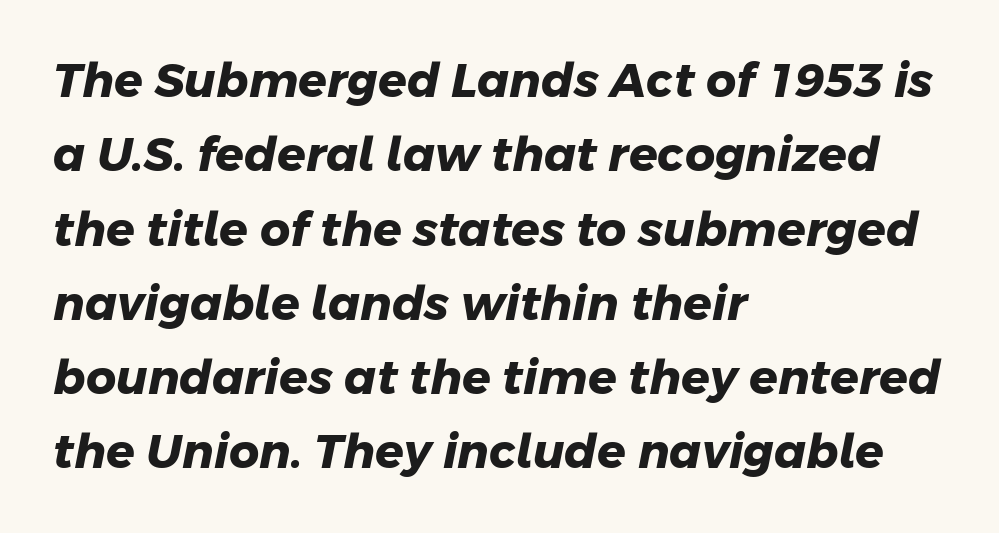
The image shows 47 px heavy sans-serif type; set left-aligned, normal line spacing (1.58x), normal letter spacing, not underlined; low stroke contrast and a medium x-height.
